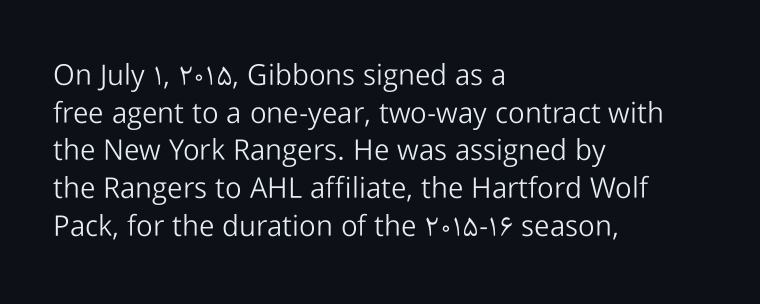
Q: Is the text bold? A: No.
Q: Is the text italic (slanted)? A: No, it is upright.
Q: Is the typeface a serif or a sans-serif typeface? A: Sans-serif.
Q: Is the text underlined? A: No.
Q: How is the paragraph aligned? A: Left-aligned.
Q: Is the spacing between letters normal or unusually wide? A: Normal.
Q: Is the spacing between lines tight, normal or loose? A: Normal.
Q: Width (condensed, normal, or wide)? A: Normal.
Q: Stroke contrast? A: Low.
Q: x-height? A: Medium.
Q: Monospaced? A: No.
